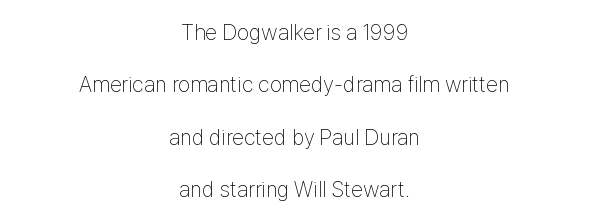
The image shows 22 px text type, upright; set centered, loose line spacing (2.38x), normal letter spacing, not underlined.
